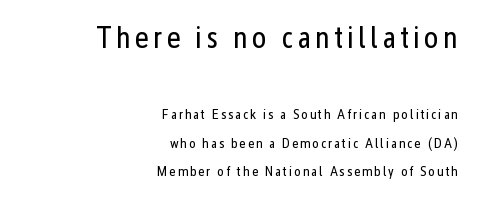
Q: Is the text bold? A: No.
Q: Is the text italic (slanted)? A: No, it is upright.
Q: Is the typeface a serif or a sans-serif typeface? A: Sans-serif.
Q: Is the text underlined? A: No.
Q: How is the paragraph aligned? A: Right-aligned.
Q: Is the spacing between lines tight, normal or loose? A: Loose.
Q: Which block of text is set in a larger size, the first (top) or the second (bottom)? A: The first (top) one.
Q: Width (condensed, normal, or wide)? A: Condensed.
Q: Stroke contrast? A: Low.
Q: x-height? A: Medium.
Q: Monospaced? A: No.
